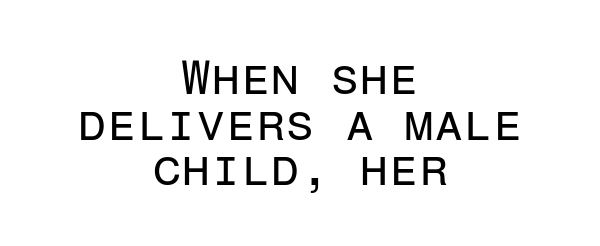
{"serif": "no", "italic": "no", "bold": "no", "weight": "regular", "width": "normal", "stroke_contrast": "low", "x_height": "medium", "monospaced": "yes", "underline": "no", "align": "center", "line_spacing": "tight", "line_spacing_ratio": 0.95, "letter_spacing": "normal", "letter_spacing_em": 0.0, "glyph_px": 48}
